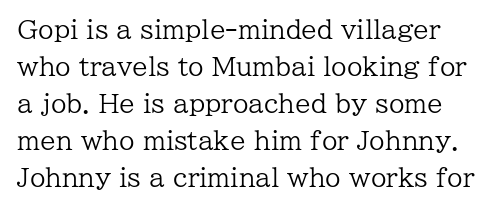
Any mark beneath the type? The region is blank. Evenly set lines give the paragraph a standard silhouette. The letters look calm and open, with moderate or lighter stems. Vertical strokes here are truly vertical. Does extra space separate the letters? No, they use regular spacing.
